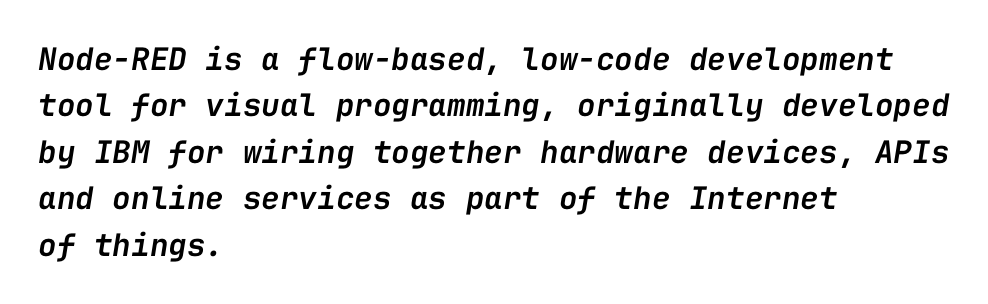
{"italic": "yes", "lean": "right", "slant_degrees": 9, "bold": "semi", "weight": "semibold", "width": "normal", "stroke_contrast": "low", "x_height": "medium", "monospaced": "yes", "underline": "no", "align": "left", "line_spacing": "normal", "line_spacing_ratio": 1.5, "letter_spacing": "normal", "letter_spacing_em": 0.0, "glyph_px": 31}
